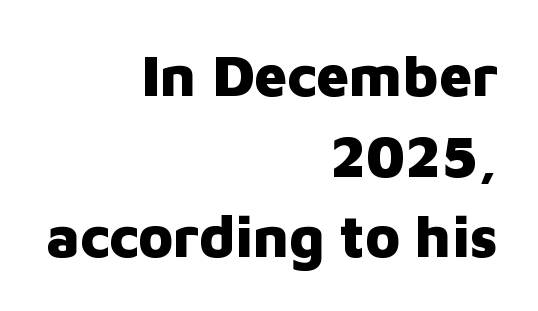
The strokes are fattened all the way to bold. Regular leading. The glyphs in this specimen are sans serif. The passage shown has conventional tracking throughout. Every stem runs plumb, perpendicular to the baseline.
